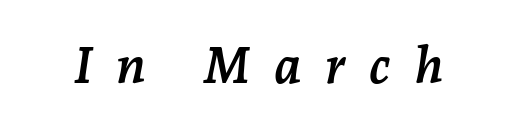
Q: Is the text bold? A: Yes.
Q: Is the text italic (slanted)? A: Yes, it leans right by about 7 degrees.
Q: Is the typeface a serif or a sans-serif typeface? A: Serif.
Q: Is the text underlined? A: No.
Q: Is the spacing between letters normal or unusually wide? A: Unusually wide.
Q: Width (condensed, normal, or wide)? A: Normal.
Q: Stroke contrast? A: Low.
Q: x-height? A: Medium.
Q: Monospaced? A: No.
